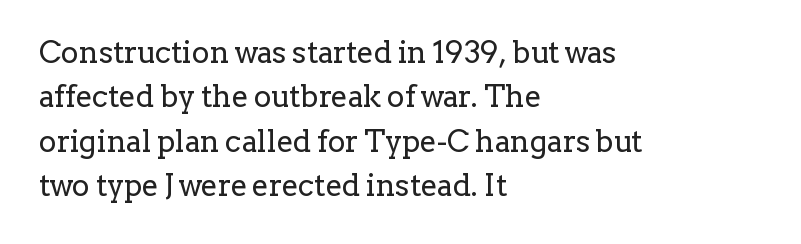
The image shows 30 px regular-weight serif type, upright; set left-aligned, normal line spacing (1.48x), normal letter spacing, not underlined; low stroke contrast and a medium x-height.
